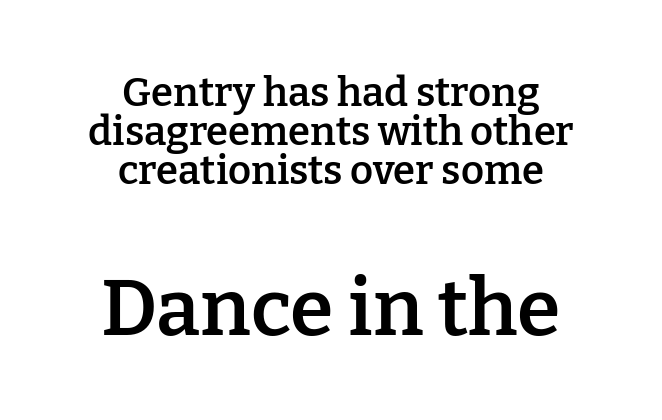
The image shows 79 px semibold serif type, upright; set centered, tight line spacing (0.97x), normal letter spacing, not underlined; the second (bottom) block is 1.98x larger; low stroke contrast and a medium x-height.
